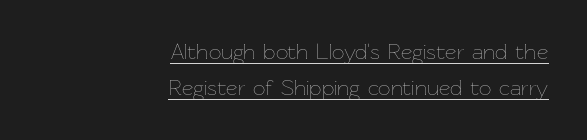
{"italic": "no", "bold": "no", "underline": "yes", "align": "right", "line_spacing": "normal", "line_spacing_ratio": 1.65, "letter_spacing": "normal", "letter_spacing_em": 0.0, "glyph_px": 22}
